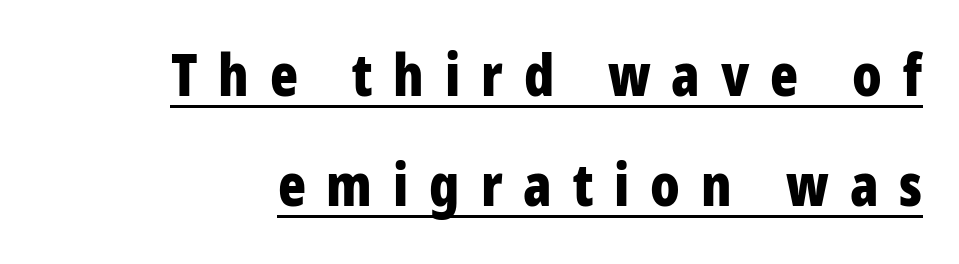
Q: Is the text bold? A: Yes.
Q: Is the text italic (slanted)? A: No, it is upright.
Q: Is the typeface a serif or a sans-serif typeface? A: Sans-serif.
Q: Is the text underlined? A: Yes.
Q: How is the paragraph aligned? A: Right-aligned.
Q: Is the spacing between letters normal or unusually wide? A: Unusually wide.
Q: Is the spacing between lines tight, normal or loose? A: Loose.
Q: Width (condensed, normal, or wide)? A: Condensed.
Q: Stroke contrast? A: Low.
Q: x-height? A: Large.
Q: Monospaced? A: No.
